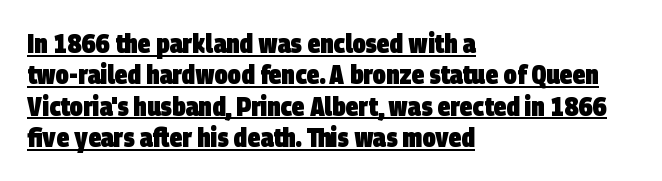
{"bold": "yes", "underline": "yes", "align": "left", "line_spacing_ratio": 1.21, "letter_spacing": "normal", "letter_spacing_em": 0.0, "glyph_px": 26}
